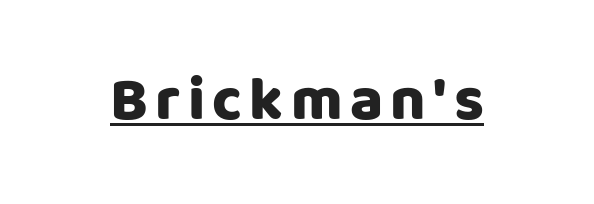
{"serif": "no", "italic": "no", "bold": "yes", "weight": "heavy", "width": "normal", "stroke_contrast": "low", "x_height": "large", "monospaced": "no", "underline": "yes", "align": "center", "glyph_px": 61}
